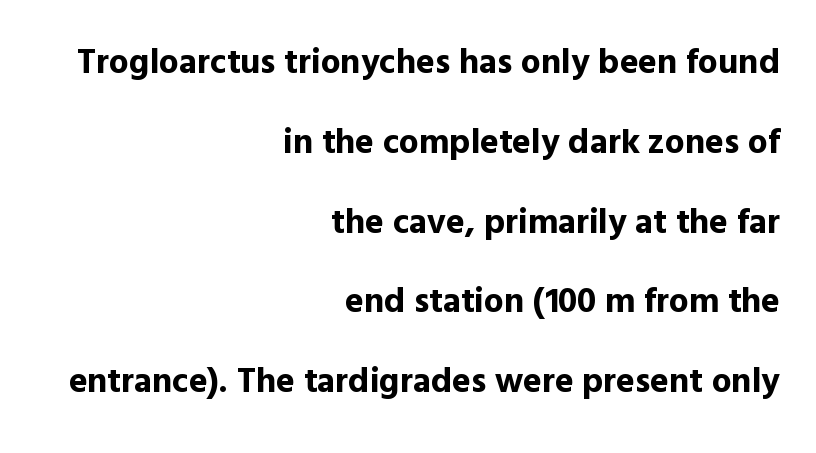
Q: Is the text bold? A: Yes.
Q: Is the text italic (slanted)? A: No, it is upright.
Q: Is the typeface a serif or a sans-serif typeface? A: Sans-serif.
Q: Is the text underlined? A: No.
Q: How is the paragraph aligned? A: Right-aligned.
Q: Is the spacing between letters normal or unusually wide? A: Normal.
Q: Is the spacing between lines tight, normal or loose? A: Loose.
Q: Width (condensed, normal, or wide)? A: Normal.
Q: x-height? A: Medium.
Q: Monospaced? A: No.
